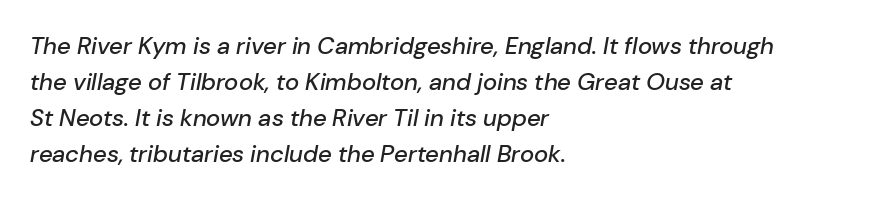
Q: Is the text italic (slanted)? A: Yes, it leans right by about 10 degrees.
Q: Is the text underlined? A: No.
Q: How is the paragraph aligned? A: Left-aligned.
Q: Is the spacing between letters normal or unusually wide? A: Normal.
Q: Is the spacing between lines tight, normal or loose? A: Normal.
